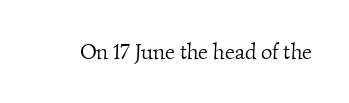
Students, note that the glyphs here touch the page at normal intervals. Any mark beneath the type? The region is blank. Is this a heavy cut? Hardly; it is regular or lighter.
